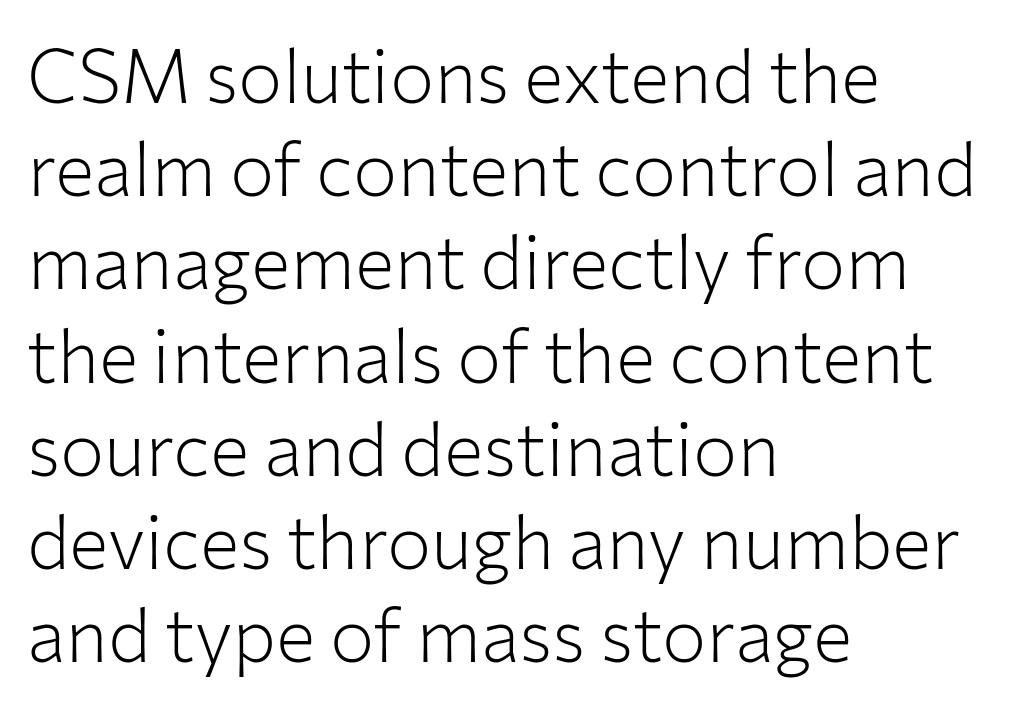
{"serif": "no", "italic": "no", "bold": "no", "weight": "light", "width": "normal", "stroke_contrast": "low", "x_height": "medium", "monospaced": "no", "underline": "no", "align": "left", "line_spacing": "normal", "line_spacing_ratio": 1.26, "letter_spacing": "normal", "letter_spacing_em": 0.0, "glyph_px": 74}
